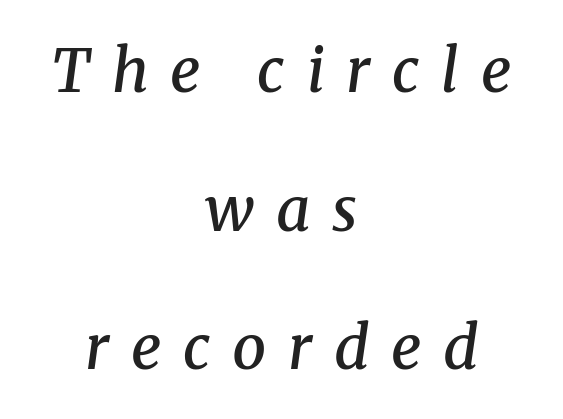
The image shows 60 px semibold serif type, italic (leaning right); set centered, loose line spacing (2.31x), unusually wide letter spacing (+0.36 em), not underlined; medium stroke contrast and a medium x-height.
